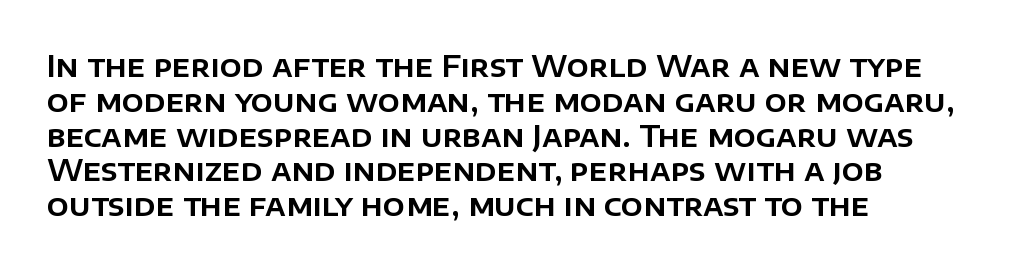
The image shows 29 px sans-serif type, upright; set left-aligned, line spacing 1.2x, normal letter spacing, not underlined; low stroke contrast and a large x-height.
